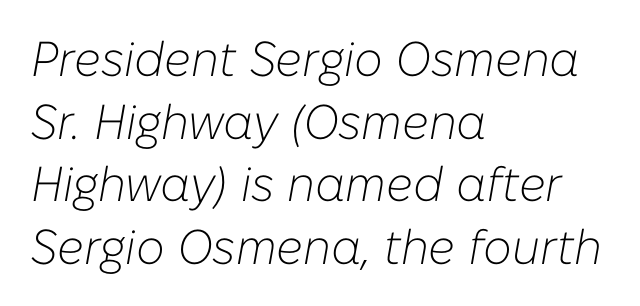
Here the designer chose a conventional face with non-uniform glyph widths. The rows are spaced the way most documents space them. The tracking reads as untouched default to a designer's eye. Lines of text with bare space underneath. Each line starts at the same left margin while the right side varies.
